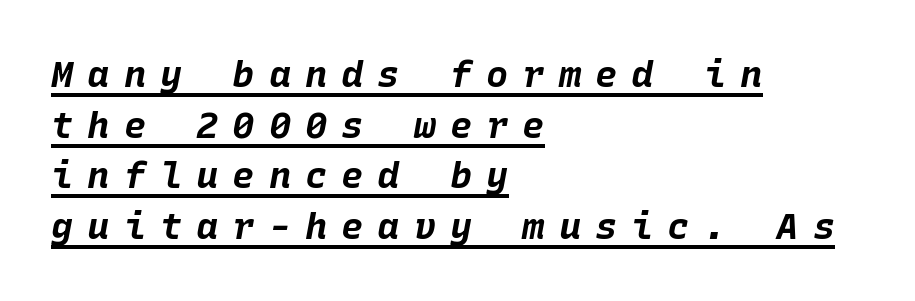
{"italic": "yes", "lean": "right", "slant_degrees": 10, "bold": "yes", "weight": "bold", "width": "normal", "stroke_contrast": "low", "x_height": "large", "monospaced": "yes", "underline": "yes", "align": "left", "line_spacing": "normal", "line_spacing_ratio": 1.37, "letter_spacing": "wide", "letter_spacing_em": 0.38, "glyph_px": 37}
